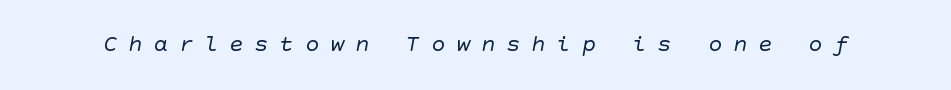
Q: Is the text bold? A: No.
Q: Is the text underlined? A: No.
Q: Is the spacing between letters normal or unusually wide? A: Unusually wide.
